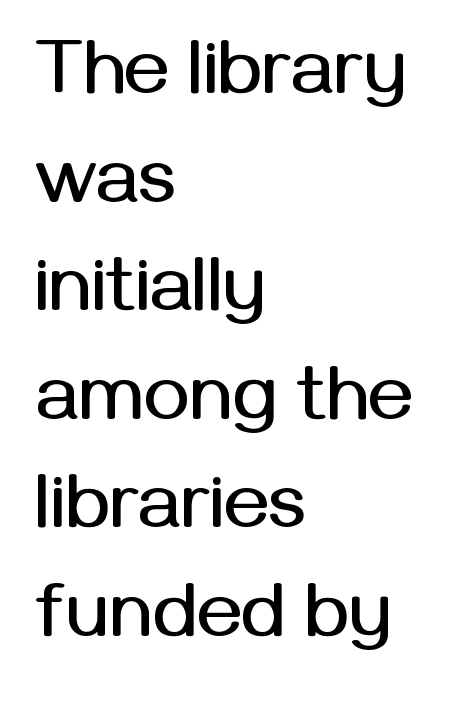
The image shows 77 px sans-serif type, upright; set left-aligned, normal line spacing (1.41x), normal letter spacing, not underlined; medium stroke contrast and a medium x-height.
